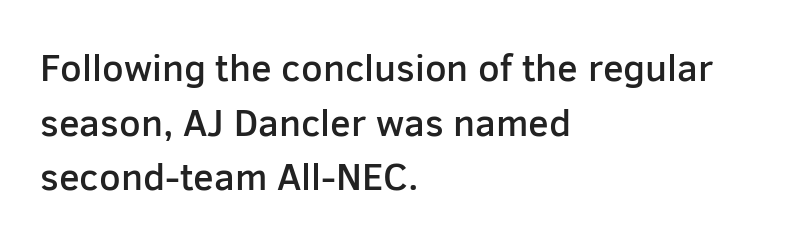
{"serif": "no", "italic": "no", "bold": "semi", "weight": "semibold", "width": "normal", "stroke_contrast": "low", "x_height": "medium", "monospaced": "no", "underline": "no", "align": "left", "line_spacing": "normal", "line_spacing_ratio": 1.44, "letter_spacing": "normal", "letter_spacing_em": 0.0, "glyph_px": 38}
